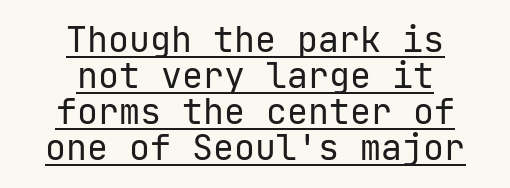
The image shows 35 px regular-weight sans-serif type, upright; set centered, tight line spacing (1.03x), normal letter spacing, underlined; low stroke contrast and a medium x-height.
